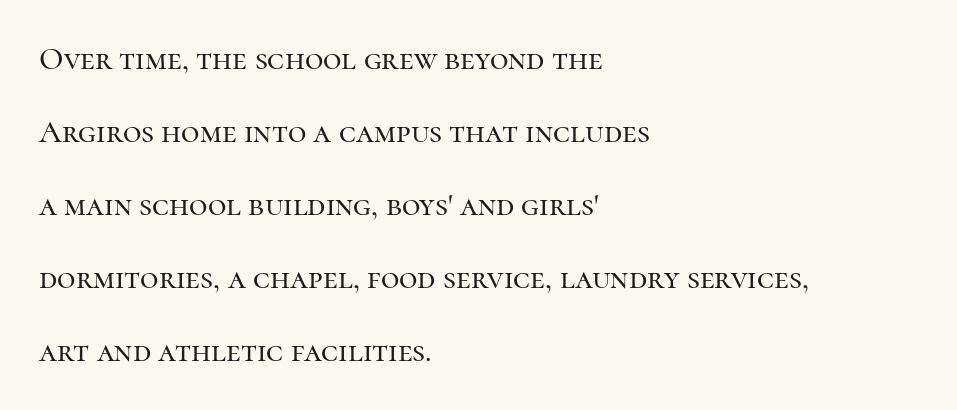
Just letters on the line, the space beneath them empty. Here the designer chose a conventional face with non-uniform glyph widths. Notice how the passage keeps a crisp vertical edge on the left only. Look at the bottom of the vertical strokes: they flare into serifs here. These lines keep a tight, regular rhythm from letter to letter.
